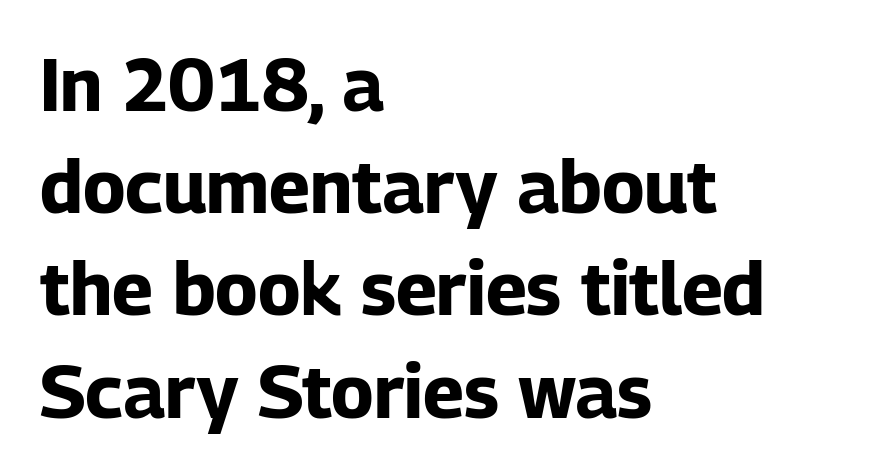
Upright lettering throughout. Notice how descenders clear the ascenders below comfortably — that's standard leading. A clean baseline with only descenders dipping below it. The letters carry no serifs — their stems end cleanly without finishing strokes. Teacher's note: observe the even left margin — that is flush-left alignment. Honestly, the letter spacing is just normal — you wouldn't notice it.
